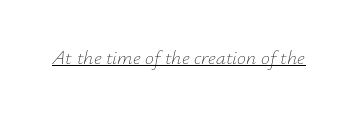
{"italic": "yes", "lean": "right", "slant_degrees": 12, "bold": "no", "underline": "yes", "letter_spacing": "normal", "letter_spacing_em": 0.0, "glyph_px": 20}
